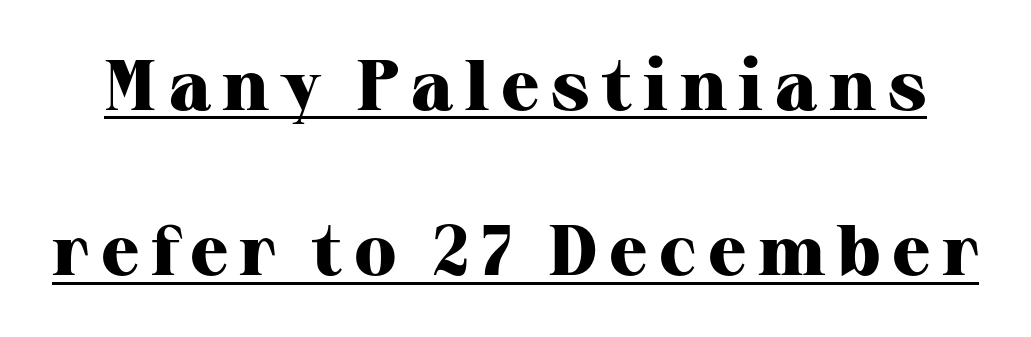
Q: Is the text bold? A: Yes.
Q: Is the text italic (slanted)? A: No, it is upright.
Q: Is the typeface a serif or a sans-serif typeface? A: Serif.
Q: Is the text underlined? A: Yes.
Q: Is the spacing between lines tight, normal or loose? A: Loose.
Q: Width (condensed, normal, or wide)? A: Normal.
Q: Stroke contrast? A: High.
Q: x-height? A: Medium.
Q: Monospaced? A: No.
